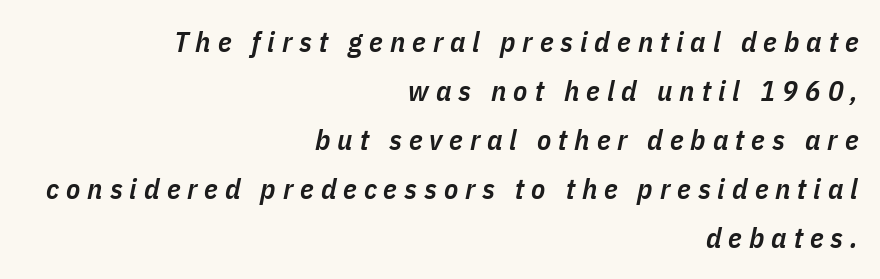
The image shows 29 px semibold, condensed type, italic (leaning right); set right-aligned, normal line spacing (1.69x), unusually wide letter spacing (+0.24 em), not underlined; low stroke contrast and a medium x-height.
